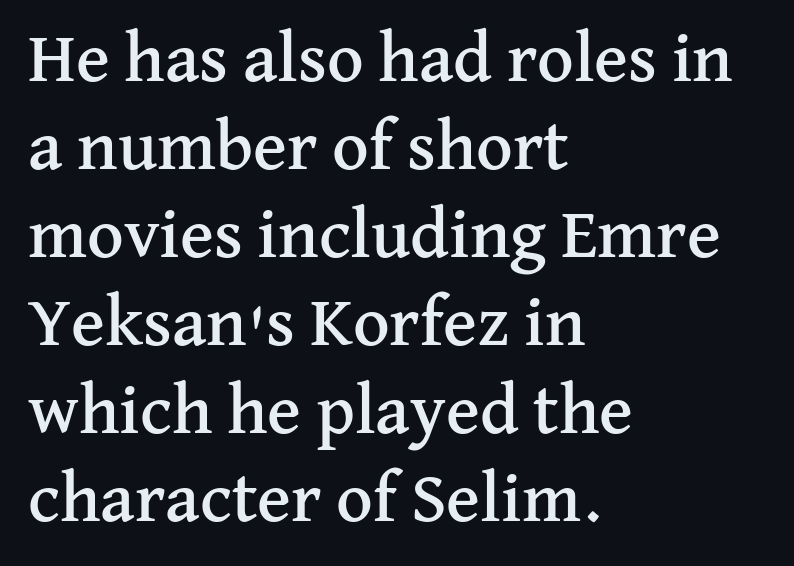
{"serif": "yes", "italic": "no", "width": "normal", "stroke_contrast": "medium", "x_height": "medium", "monospaced": "no", "underline": "no", "align": "left", "line_spacing_ratio": 1.24, "letter_spacing": "normal", "letter_spacing_em": 0.0, "glyph_px": 71}
